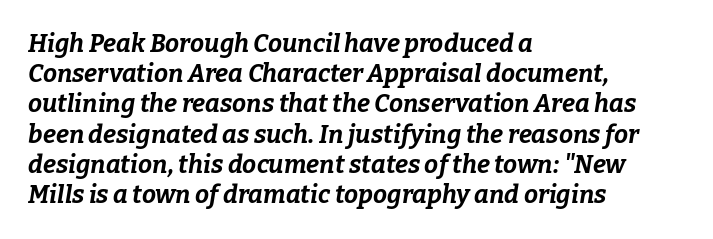
Q: Is the text bold? A: Yes.
Q: Is the text italic (slanted)? A: Yes, it leans right by about 9 degrees.
Q: Is the text underlined? A: No.
Q: How is the paragraph aligned? A: Left-aligned.
Q: Is the spacing between letters normal or unusually wide? A: Normal.
